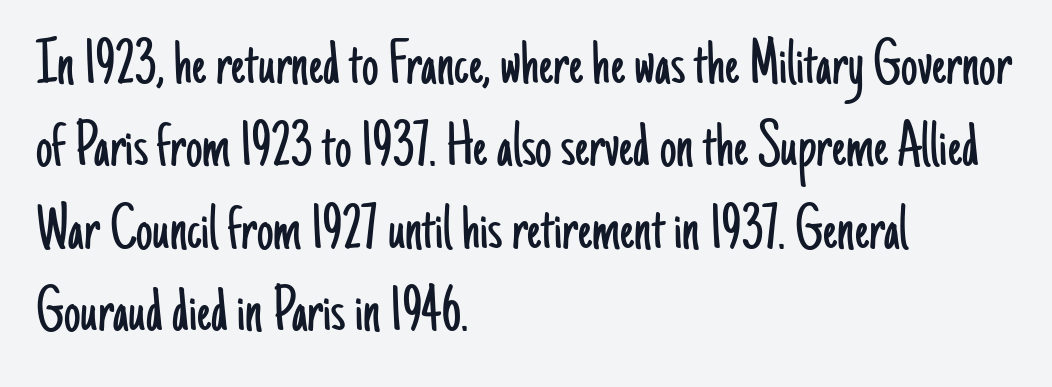
Caption: standard tracking, unaltered. Leftover space on each line is placed entirely after the last word. Note the varied advance widths — an 'i' is clearly narrower than an 'm'. Notice how the stems are strictly vertical — no italics here. Summary of vertical rhythm: regular, with standard interline spacing. The characters display no serif detailing; their extremities are plain.
